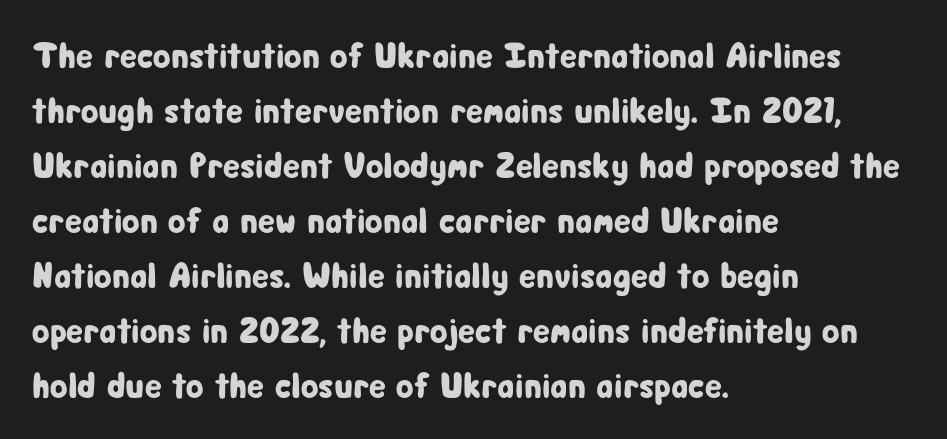
The paragraph shown leans on its left margin. Honestly, the row spacing looks completely unremarkable. Vertical strokes here are truly vertical. Regarding serifs, this sample does without them.
